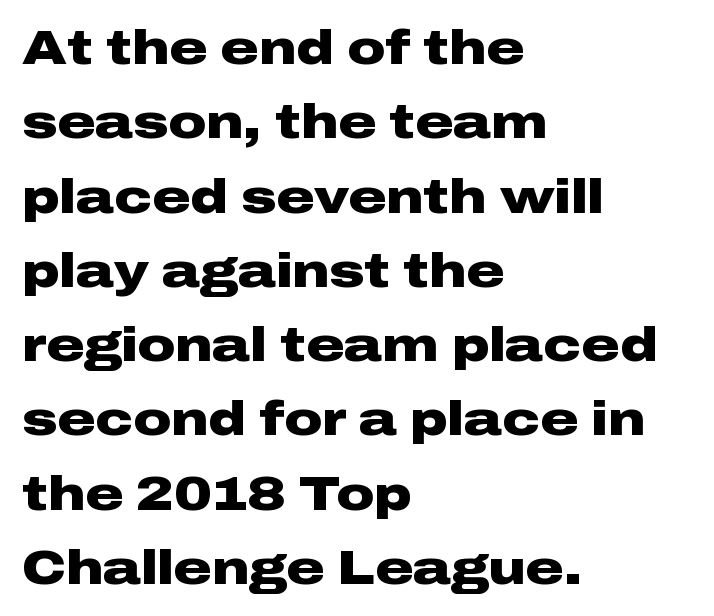
The letterforms sit shoulder to shoulder at normal distance. It's the straight-up-and-down kind of type. Alignment: flush left. This is sans-serif lettering, the kind often seen on screens and signage. The letters are bold, with thick, heavy strokes.
